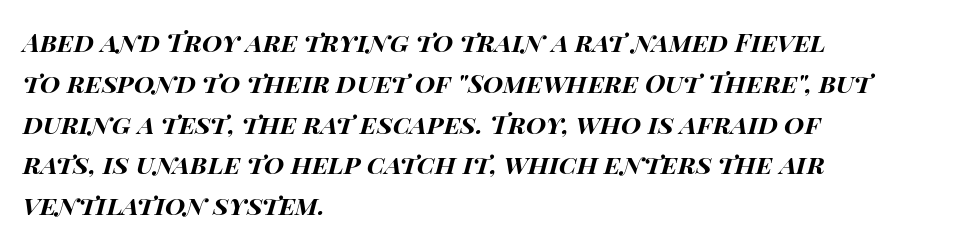
The image shows 26 px bold type, italic (leaning right); set left-aligned, normal line spacing (1.57x), normal letter spacing, not underlined.
